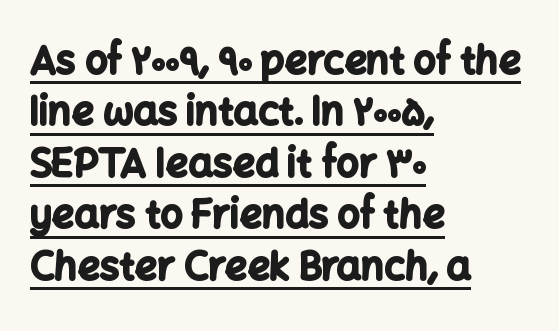
{"serif": "no", "italic": "no", "bold": "yes", "weight": "bold", "width": "normal", "stroke_contrast": "low", "x_height": "medium", "monospaced": "no", "underline": "yes", "align": "left", "line_spacing": "normal", "line_spacing_ratio": 1.32, "letter_spacing": "normal", "letter_spacing_em": 0.0, "glyph_px": 39}
